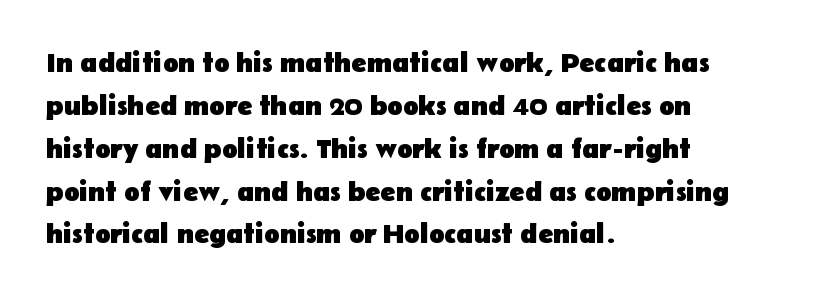
The image shows 28 px heavy sans-serif type, upright; set left-aligned, normal line spacing (1.53x), normal letter spacing, not underlined; low stroke contrast and a medium x-height.
